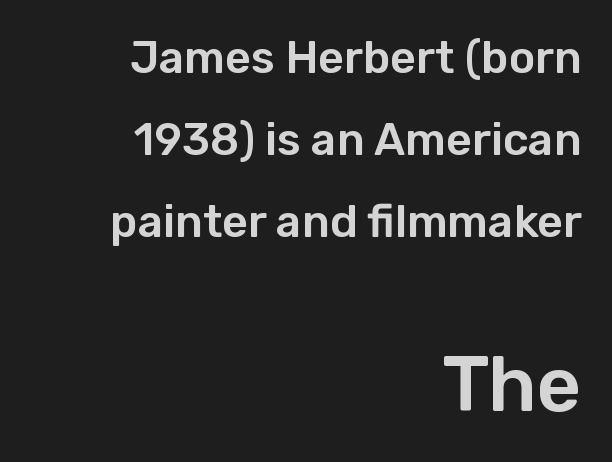
{"serif": "no", "italic": "no", "width": "normal", "stroke_contrast": "low", "x_height": "medium", "monospaced": "no", "underline": "no", "align": "right", "line_spacing_ratio": 1.82, "letter_spacing": "normal", "letter_spacing_em": 0.0, "larger_block": "second", "size_ratio": 1.73, "glyph_px": 78}
